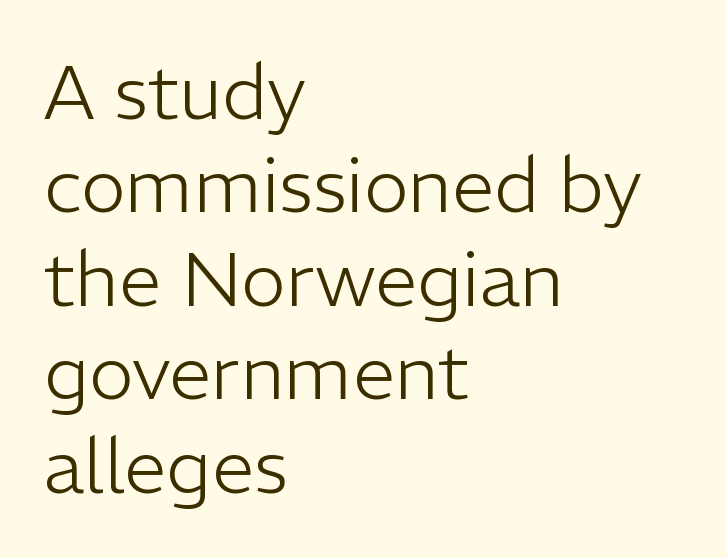
The image shows 76 px light sans-serif type, upright; set left-aligned, line spacing 1.23x, normal letter spacing, not underlined; low stroke contrast and a medium x-height.
